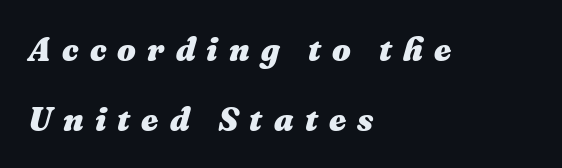
{"italic": "yes", "lean": "right", "slant_degrees": 16, "bold": "yes", "weight": "heavy", "width": "normal", "stroke_contrast": "medium", "x_height": "medium", "monospaced": "no", "underline": "no", "align": "left", "line_spacing": "loose", "line_spacing_ratio": 2.11, "letter_spacing": "wide", "letter_spacing_em": 0.34, "glyph_px": 33}
